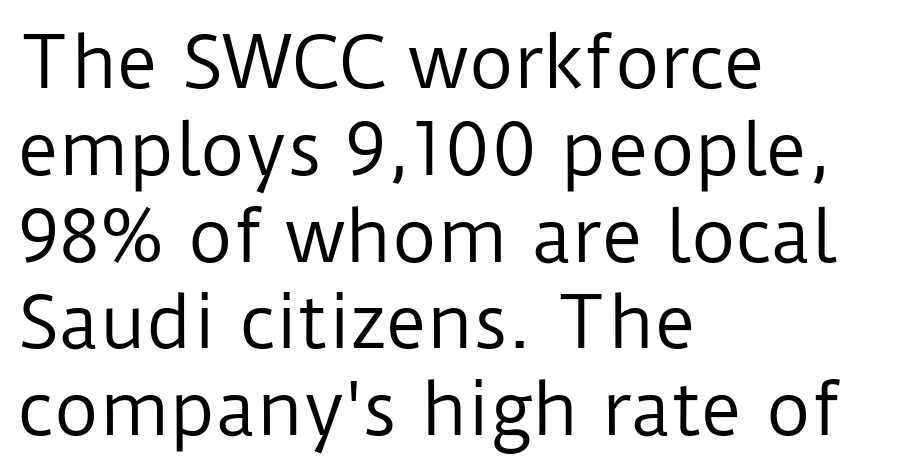
Q: Is the text bold? A: No.
Q: Is the text italic (slanted)? A: No, it is upright.
Q: Is the typeface a serif or a sans-serif typeface? A: Sans-serif.
Q: Is the text underlined? A: No.
Q: How is the paragraph aligned? A: Left-aligned.
Q: Is the spacing between letters normal or unusually wide? A: Normal.
Q: Width (condensed, normal, or wide)? A: Normal.
Q: Stroke contrast? A: Low.
Q: x-height? A: Medium.
Q: Monospaced? A: No.
